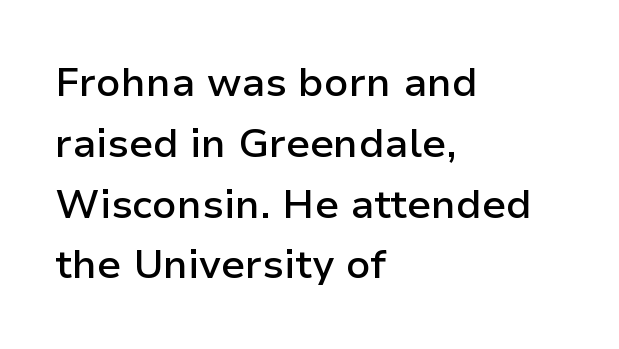
Q: Is the text bold? A: Semi-bold.
Q: Is the text italic (slanted)? A: No, it is upright.
Q: Is the typeface a serif or a sans-serif typeface? A: Sans-serif.
Q: Is the text underlined? A: No.
Q: How is the paragraph aligned? A: Left-aligned.
Q: Is the spacing between letters normal or unusually wide? A: Normal.
Q: Is the spacing between lines tight, normal or loose? A: Normal.
Q: Width (condensed, normal, or wide)? A: Normal.
Q: Stroke contrast? A: Low.
Q: x-height? A: Medium.
Q: Monospaced? A: No.
